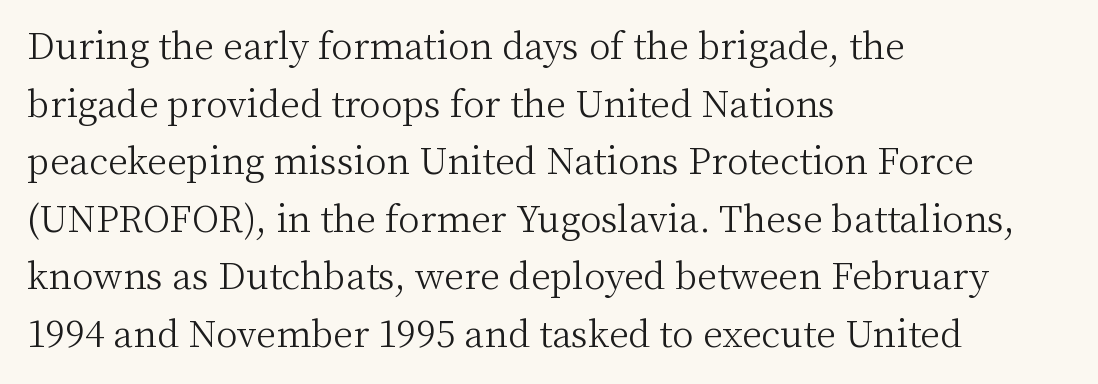
The block of text has a typical density, with ordinary space between rows. Descender tails drop into unmarked territory. Style check: upright. Note the varied advance widths — an 'i' is clearly narrower than an 'm'.
